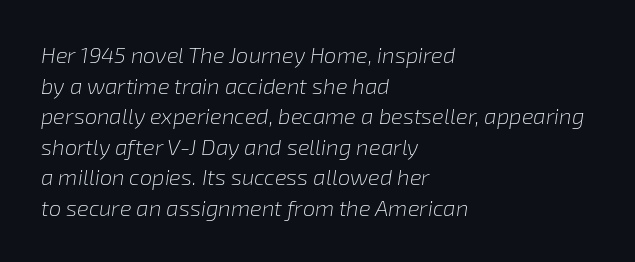
Q: Is the text bold? A: No.
Q: Is the text italic (slanted)? A: Yes, it leans right by about 8 degrees.
Q: Is the text underlined? A: No.
Q: How is the paragraph aligned? A: Left-aligned.
Q: Is the spacing between letters normal or unusually wide? A: Normal.
Q: Is the spacing between lines tight, normal or loose? A: Normal.
